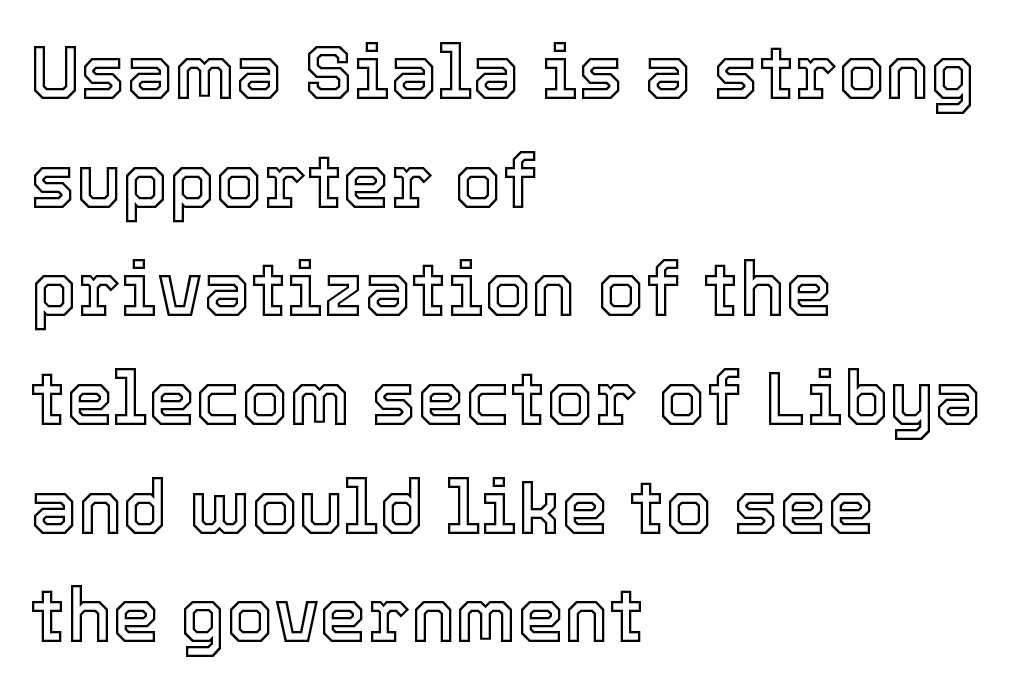
Q: Is the text italic (slanted)? A: No, it is upright.
Q: Is the text underlined? A: No.
Q: How is the paragraph aligned? A: Left-aligned.
Q: Is the spacing between letters normal or unusually wide? A: Normal.
Q: Is the spacing between lines tight, normal or loose? A: Normal.
Q: Width (condensed, normal, or wide)? A: Normal.
Q: x-height? A: Medium.
Q: Monospaced? A: No.
